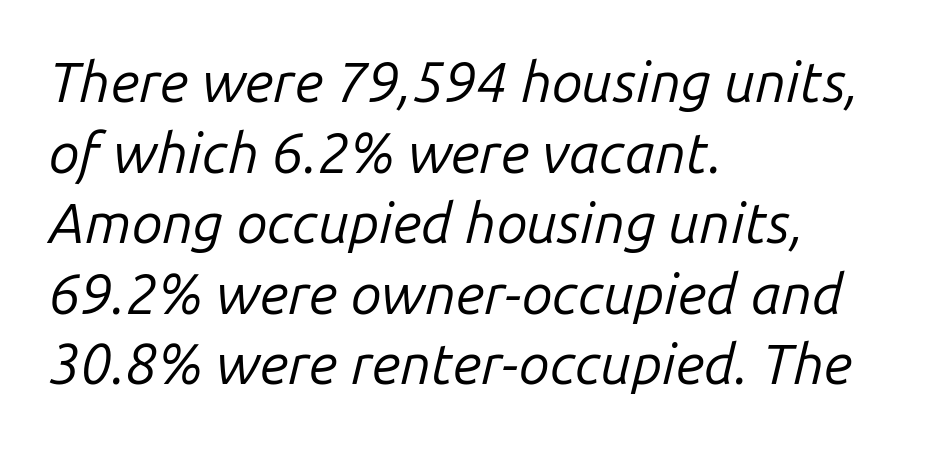
The image shows 56 px regular-weight type, italic (leaning right); set left-aligned, normal line spacing (1.26x), normal letter spacing, not underlined; low stroke contrast and a medium x-height.
